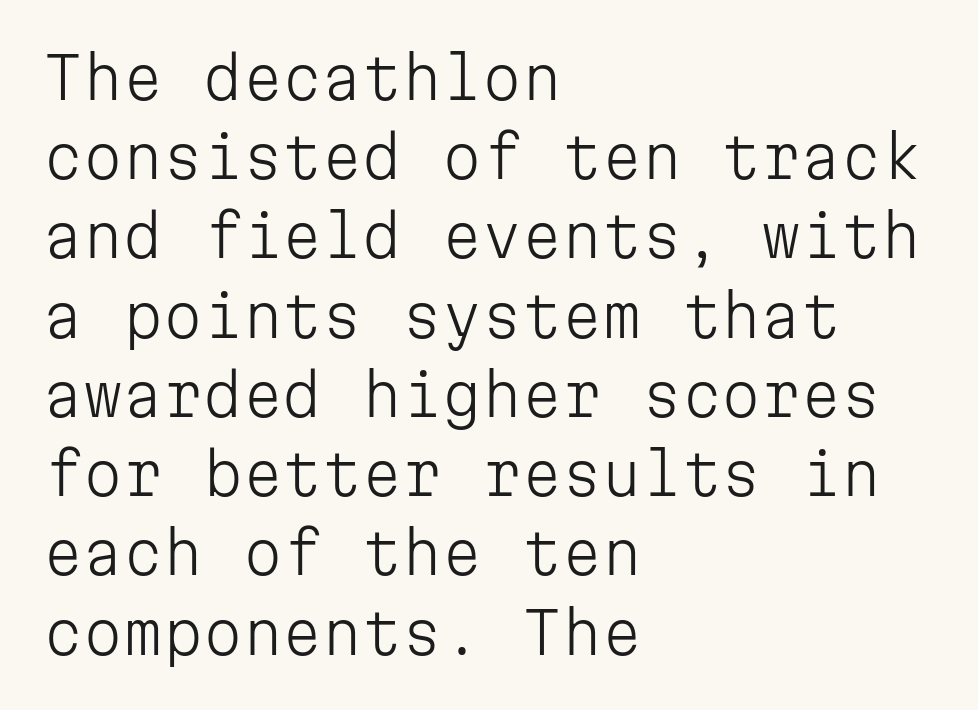
{"serif": "no", "italic": "no", "bold": "no", "weight": "light", "width": "normal", "stroke_contrast": "low", "x_height": "medium", "monospaced": "yes", "underline": "no", "align": "left", "line_spacing": "normal", "line_spacing_ratio": 1.39, "letter_spacing": "normal", "letter_spacing_em": 0.0, "glyph_px": 57}
